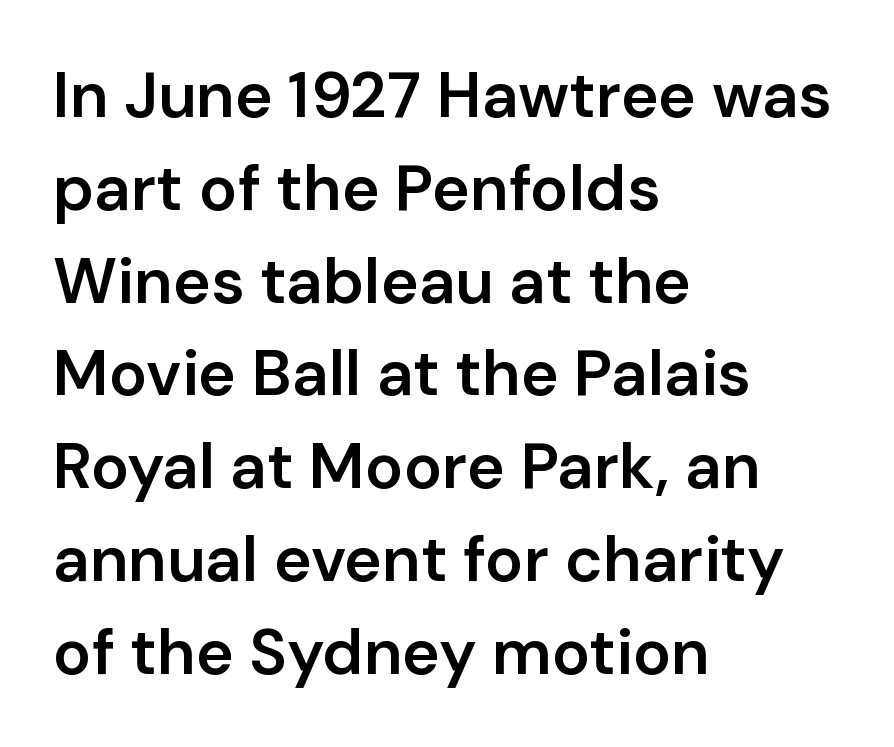
Q: Is the text bold? A: Semi-bold.
Q: Is the text italic (slanted)? A: No, it is upright.
Q: Is the typeface a serif or a sans-serif typeface? A: Sans-serif.
Q: Is the text underlined? A: No.
Q: How is the paragraph aligned? A: Left-aligned.
Q: Is the spacing between letters normal or unusually wide? A: Normal.
Q: Is the spacing between lines tight, normal or loose? A: Normal.
Q: Width (condensed, normal, or wide)? A: Normal.
Q: Stroke contrast? A: Low.
Q: x-height? A: Medium.
Q: Monospaced? A: No.
